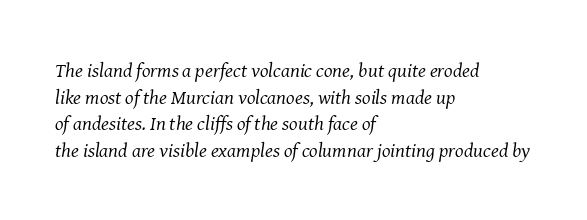
Q: Is the text bold? A: No.
Q: Is the text italic (slanted)? A: Yes, it leans right by about 8 degrees.
Q: Is the text underlined? A: No.
Q: How is the paragraph aligned? A: Left-aligned.
Q: Is the spacing between letters normal or unusually wide? A: Normal.
Q: Is the spacing between lines tight, normal or loose? A: Normal.
